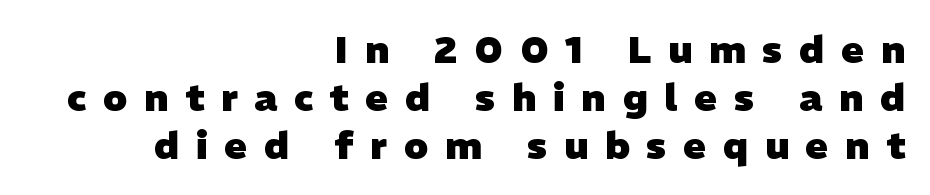
If you measured baseline to baseline, you'd find a middling distance. The type family on display is of the sans-serif kind. The compositor pushed each line to the right boundary. Substantial extra tracking has been applied to these lines. The face used here is proportionally spaced, like ordinary book or web type.
